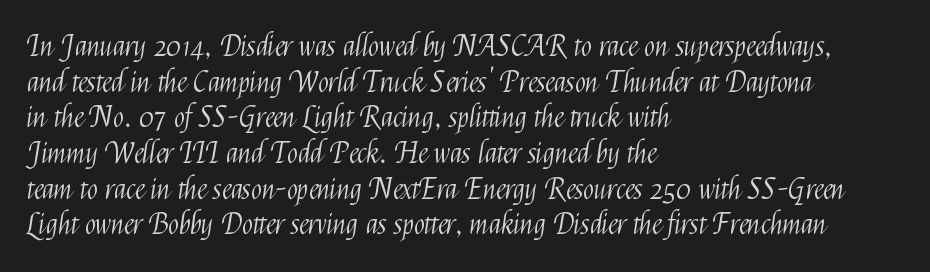
{"serif": "no", "bold": "no", "weight": "light", "width": "condensed", "stroke_contrast": "medium", "x_height": "medium", "monospaced": "no", "underline": "no", "align": "left", "line_spacing_ratio": 1.23, "letter_spacing": "normal", "letter_spacing_em": 0.0, "glyph_px": 29}
